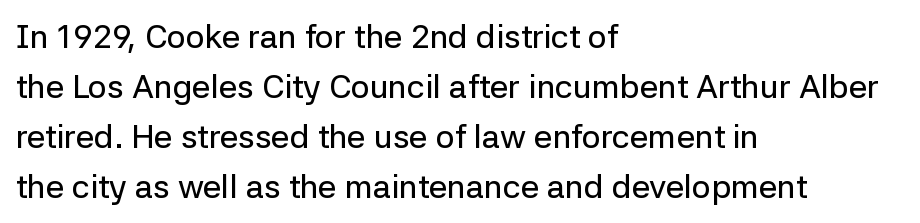
No word sits above an underline. Tall strokes in this sample are plumb rather than angled. Do the characters align in a grid? No, the font is proportional. Serifs: no, the terminals of the letterforms are clean.
